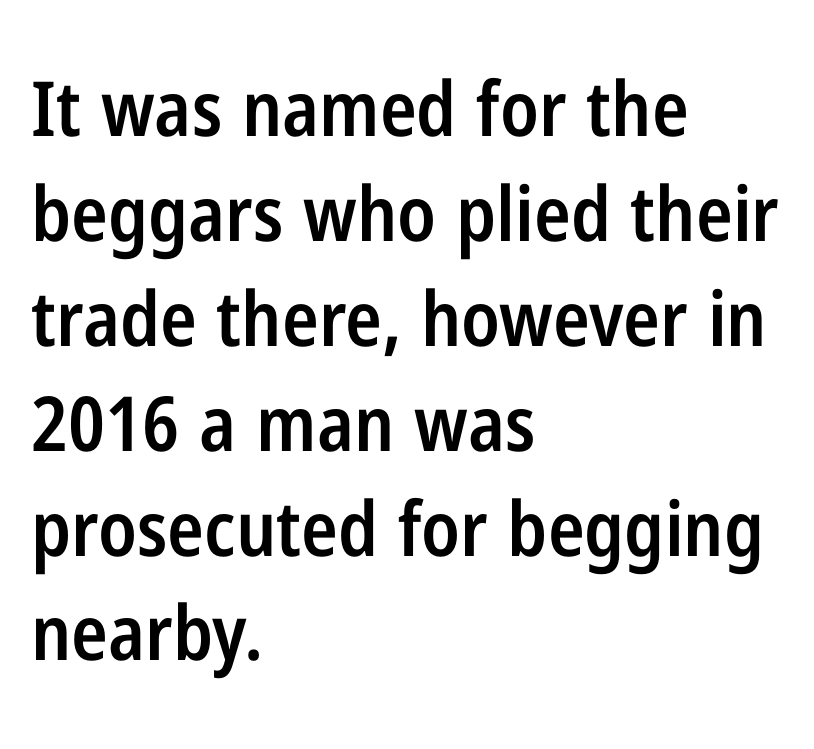
{"serif": "no", "italic": "no", "bold": "semi", "weight": "semibold", "width": "condensed", "stroke_contrast": "low", "x_height": "medium", "monospaced": "no", "underline": "no", "align": "left", "line_spacing": "normal", "line_spacing_ratio": 1.38, "letter_spacing": "normal", "letter_spacing_em": 0.0, "glyph_px": 76}
